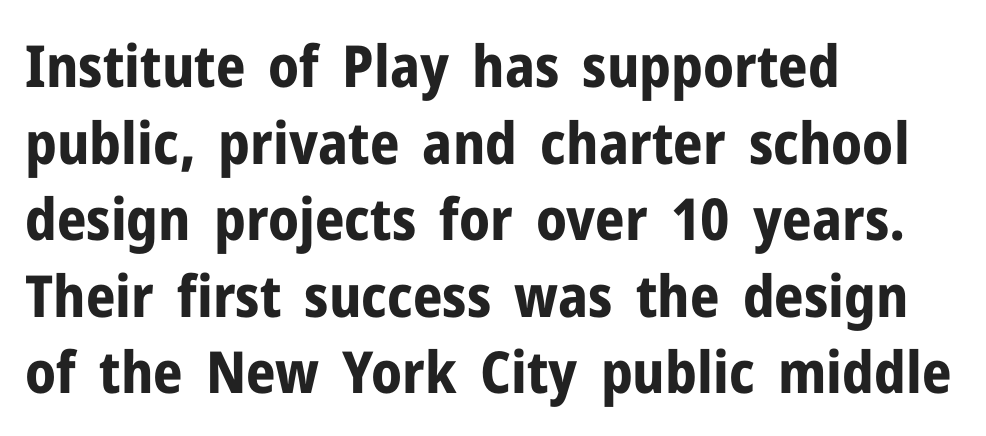
The image shows 58 px bold sans-serif type, upright; set left-aligned, normal line spacing (1.32x), normal letter spacing, not underlined; low stroke contrast and a medium x-height.
